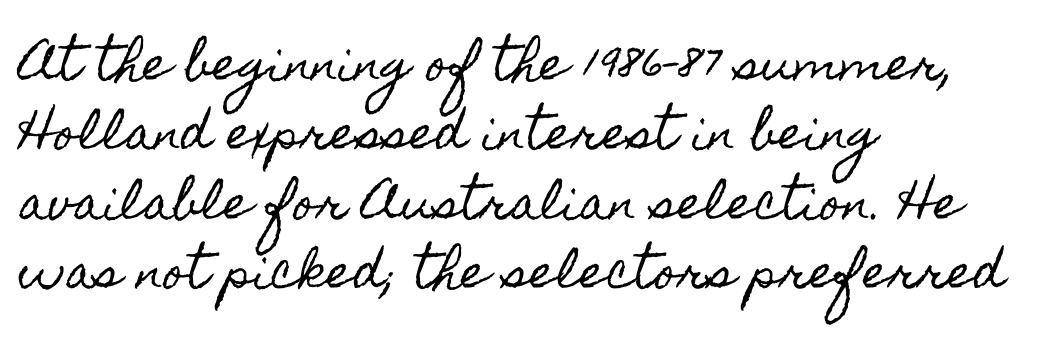
{"width": "condensed", "x_height": "small", "monospaced": "no", "underline": "no", "align": "left", "line_spacing": "normal", "line_spacing_ratio": 1.54, "letter_spacing": "normal", "letter_spacing_em": 0.0, "glyph_px": 45}
